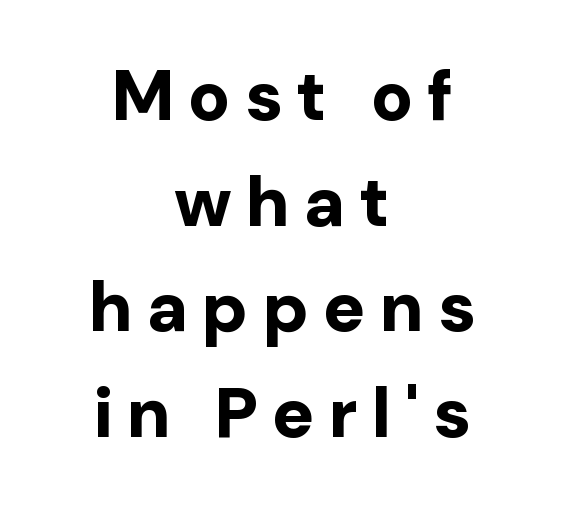
The image shows 70 px bold sans-serif type, upright; set centered, normal line spacing (1.51x), unusually wide letter spacing (+0.2 em), not underlined; low stroke contrast and a medium x-height.
